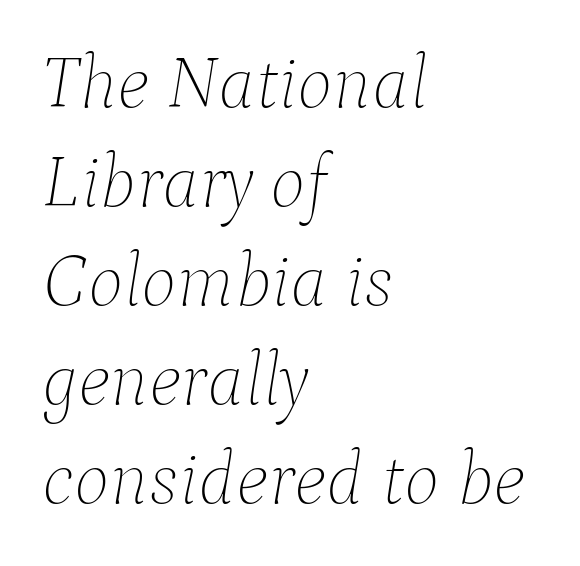
Q: Is the text bold? A: No.
Q: Is the text italic (slanted)? A: Yes, it leans right by about 9 degrees.
Q: Is the text underlined? A: No.
Q: How is the paragraph aligned? A: Left-aligned.
Q: Is the spacing between letters normal or unusually wide? A: Normal.
Q: Is the spacing between lines tight, normal or loose? A: Normal.
Q: Width (condensed, normal, or wide)? A: Normal.
Q: Stroke contrast? A: Low.
Q: x-height? A: Medium.
Q: Monospaced? A: No.
